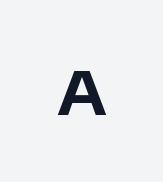
{"serif": "no", "italic": "no", "bold": "yes", "weight": "heavy", "width": "normal", "stroke_contrast": "low", "x_height": "medium", "monospaced": "no", "underline": "no", "letter_spacing": "wide", "letter_spacing_em": 0.47, "glyph_px": 60}
